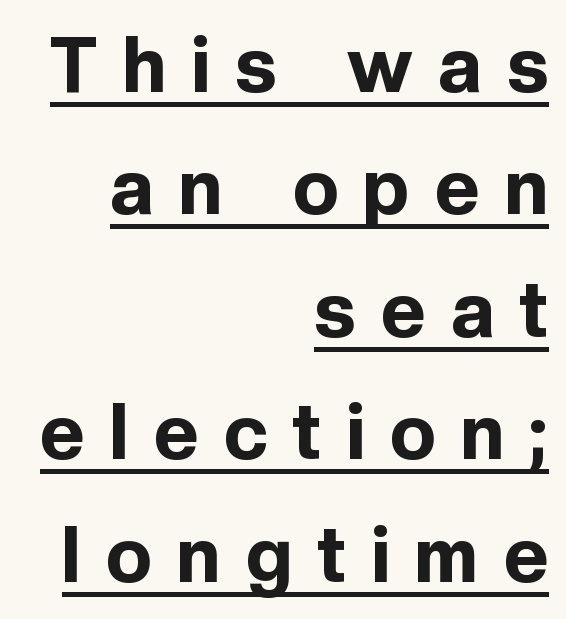
Q: Is the text bold? A: Yes.
Q: Is the text italic (slanted)? A: No, it is upright.
Q: Is the typeface a serif or a sans-serif typeface? A: Sans-serif.
Q: Is the text underlined? A: Yes.
Q: How is the paragraph aligned? A: Right-aligned.
Q: Is the spacing between letters normal or unusually wide? A: Unusually wide.
Q: Is the spacing between lines tight, normal or loose? A: Normal.
Q: Width (condensed, normal, or wide)? A: Normal.
Q: x-height? A: Medium.
Q: Monospaced? A: No.
